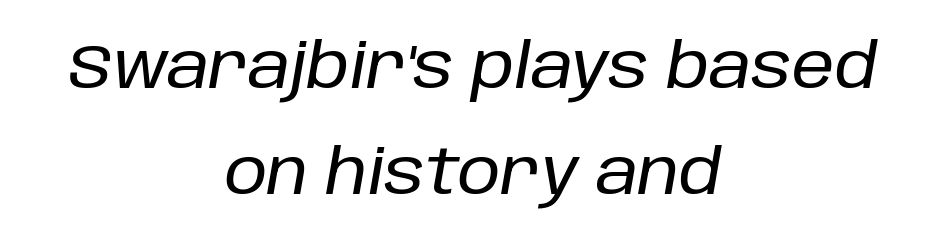
Q: Is the text italic (slanted)? A: Yes, it leans right by about 10 degrees.
Q: Is the text underlined? A: No.
Q: How is the paragraph aligned? A: Centered.
Q: Is the spacing between letters normal or unusually wide? A: Normal.
Q: Width (condensed, normal, or wide)? A: Normal.
Q: Stroke contrast? A: Low.
Q: x-height? A: Large.
Q: Monospaced? A: No.
